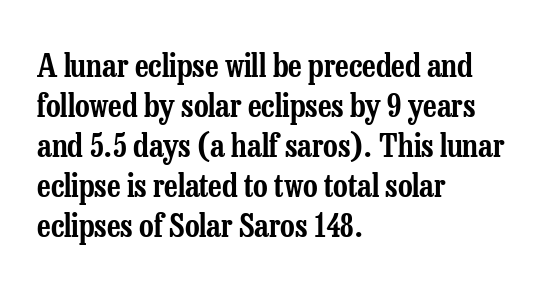
The image shows 32 px condensed serif type, upright; set left-aligned, normal line spacing (1.25x), normal letter spacing, not underlined; low stroke contrast and a medium x-height.
